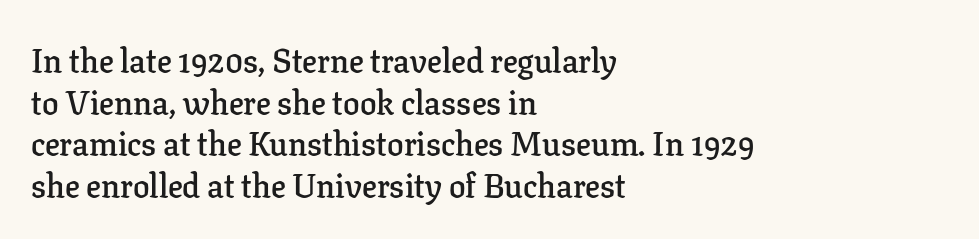
You could not count columns in this text — the font is proportionally spaced. The zone under the glyphs is completely vacant. The specimen reads as upright at a glance. Spacing between characters is what you'd get straight out of the box.
